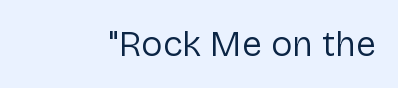
{"serif": "no", "italic": "no", "bold": "no", "weight": "regular", "width": "normal", "stroke_contrast": "low", "x_height": "medium", "monospaced": "no", "underline": "no", "letter_spacing": "normal", "letter_spacing_em": 0.0, "glyph_px": 36}
